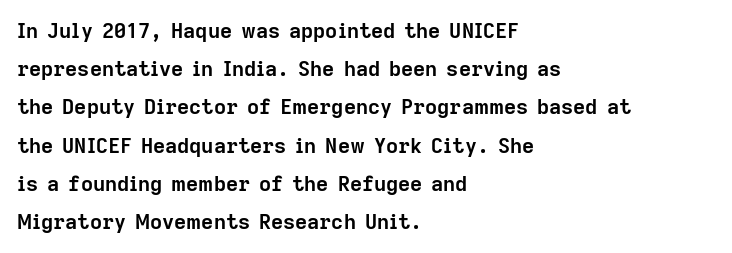
Q: Is the text bold? A: Yes.
Q: Is the text italic (slanted)? A: No, it is upright.
Q: Is the text underlined? A: No.
Q: How is the paragraph aligned? A: Left-aligned.
Q: Is the spacing between letters normal or unusually wide? A: Normal.
